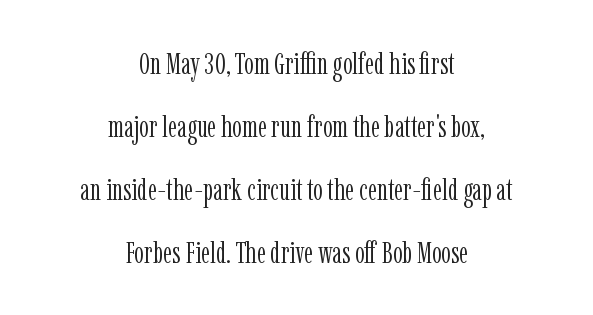
The weight tops out at a normal text grade. The glyphs are unaccompanied by any horizontal stroke below them. This sample is center-justified, so both line endings float freely. In terms of letterform style, serifs are clearly present. The type sits square on the baseline with zero lean. Horizontal bands of white between lines are thick stripes.
